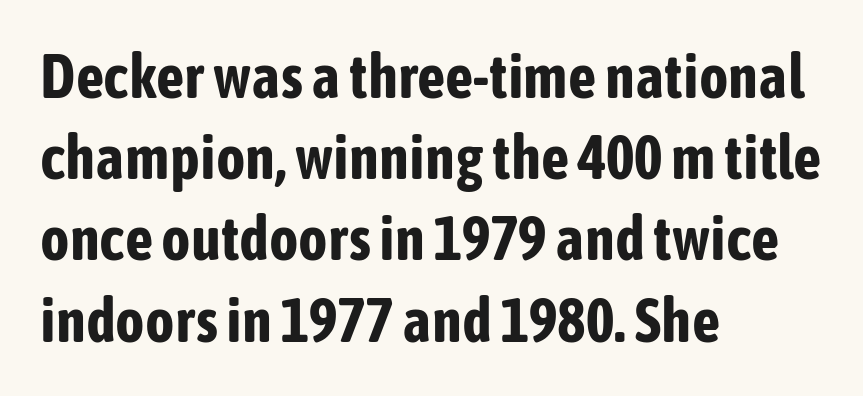
{"serif": "no", "italic": "no", "bold": "yes", "weight": "bold", "width": "condensed", "stroke_contrast": "low", "x_height": "medium", "monospaced": "no", "underline": "no", "align": "left", "line_spacing": "normal", "line_spacing_ratio": 1.31, "letter_spacing": "normal", "letter_spacing_em": 0.0, "glyph_px": 62}
